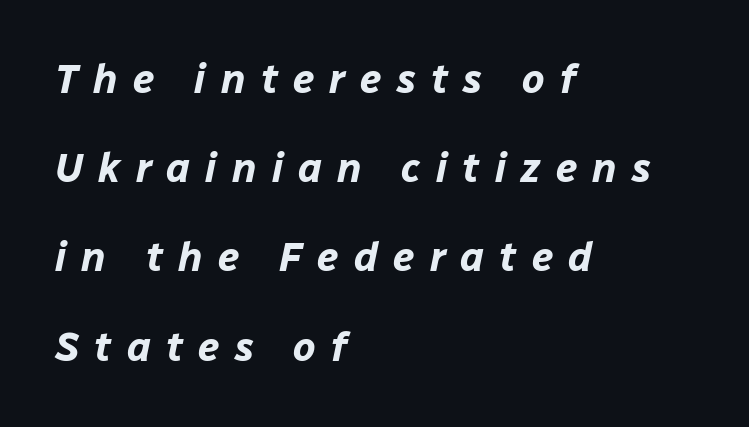
Q: Is the text bold? A: Yes.
Q: Is the text italic (slanted)? A: Yes, it leans right by about 12 degrees.
Q: Is the text underlined? A: No.
Q: How is the paragraph aligned? A: Left-aligned.
Q: Is the spacing between letters normal or unusually wide? A: Unusually wide.
Q: Is the spacing between lines tight, normal or loose? A: Loose.
Q: Width (condensed, normal, or wide)? A: Normal.
Q: Stroke contrast? A: Low.
Q: x-height? A: Medium.
Q: Monospaced? A: No.
